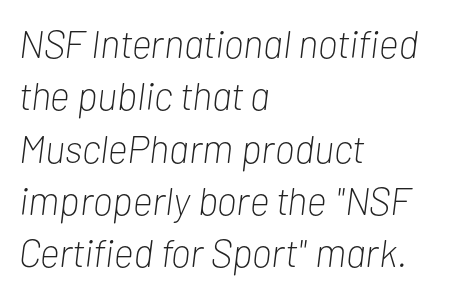
{"italic": "yes", "lean": "right", "slant_degrees": 7, "bold": "no", "weight": "light", "width": "condensed", "stroke_contrast": "low", "x_height": "medium", "monospaced": "no", "underline": "no", "align": "left", "line_spacing": "normal", "line_spacing_ratio": 1.34, "letter_spacing": "normal", "letter_spacing_em": 0.0, "glyph_px": 39}
